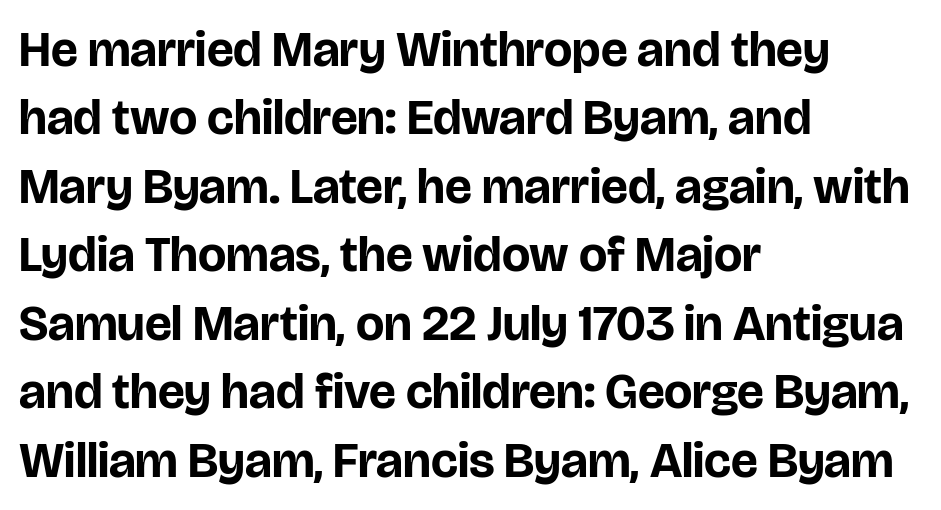
The image shows 50 px bold sans-serif type, upright; set left-aligned, normal line spacing (1.37x), normal letter spacing, not underlined; low stroke contrast and a large x-height.
